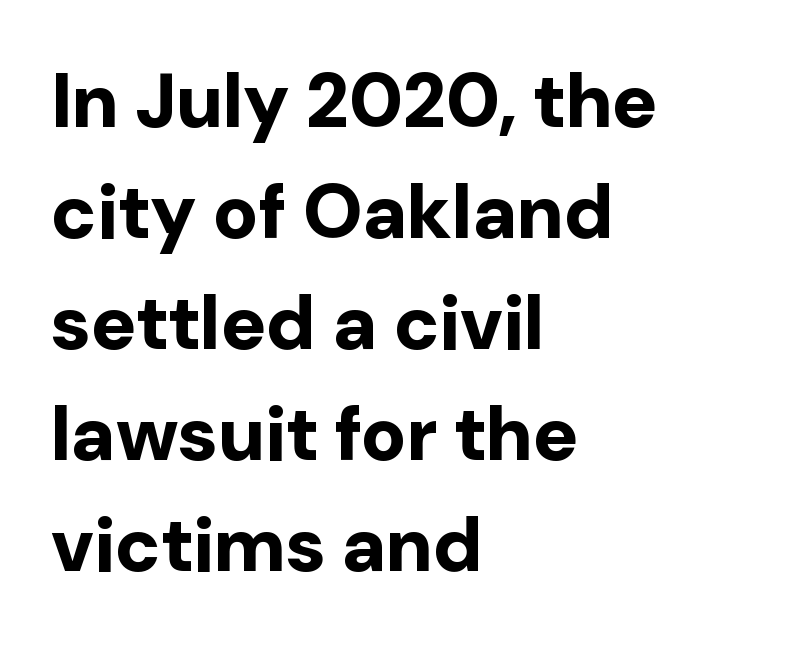
{"serif": "no", "italic": "no", "bold": "yes", "weight": "bold", "width": "normal", "stroke_contrast": "low", "x_height": "medium", "monospaced": "no", "underline": "no", "align": "left", "line_spacing": "normal", "line_spacing_ratio": 1.46, "letter_spacing": "normal", "letter_spacing_em": 0.0, "glyph_px": 76}
